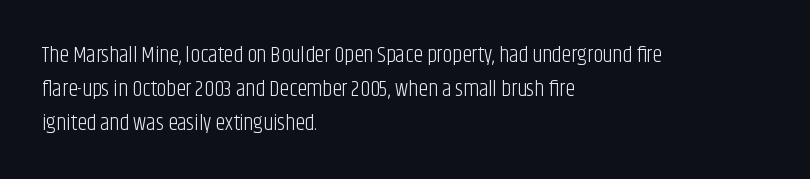
Q: Is the text bold? A: No.
Q: Is the text italic (slanted)? A: No, it is upright.
Q: Is the text underlined? A: No.
Q: How is the paragraph aligned? A: Left-aligned.
Q: Is the spacing between letters normal or unusually wide? A: Normal.
Q: Is the spacing between lines tight, normal or loose? A: Normal.
